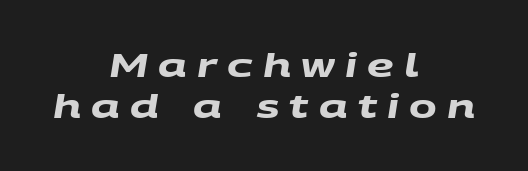
Q: Is the text bold? A: Yes.
Q: Is the typeface a serif or a sans-serif typeface? A: Sans-serif.
Q: Is the text underlined? A: No.
Q: How is the paragraph aligned? A: Centered.
Q: Is the spacing between letters normal or unusually wide? A: Unusually wide.
Q: Width (condensed, normal, or wide)? A: Wide.
Q: Stroke contrast? A: Medium.
Q: x-height? A: Large.
Q: Monospaced? A: No.
